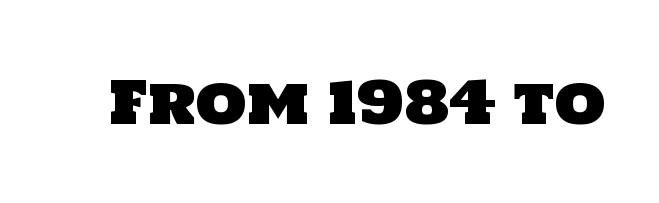
What stands out about the letter spacing? Nothing — it is the standard amount. Think of a printed novel: that variable character pitch is what you see here. Rule under the text: the space is simply empty. These lines are composed in type without serifs.
